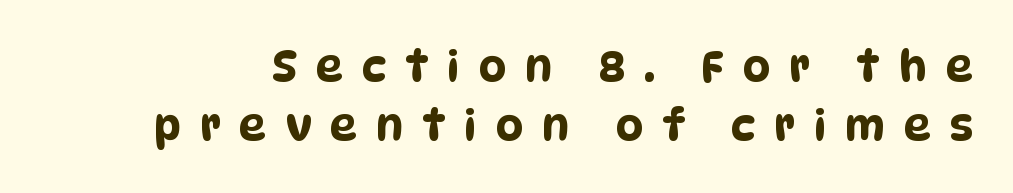
Q: Is the typeface a serif or a sans-serif typeface? A: Sans-serif.
Q: Is the text underlined? A: No.
Q: Is the spacing between letters normal or unusually wide? A: Unusually wide.
Q: Is the spacing between lines tight, normal or loose? A: Normal.
Q: Width (condensed, normal, or wide)? A: Condensed.
Q: Stroke contrast? A: Low.
Q: x-height? A: Large.
Q: Monospaced? A: No.
